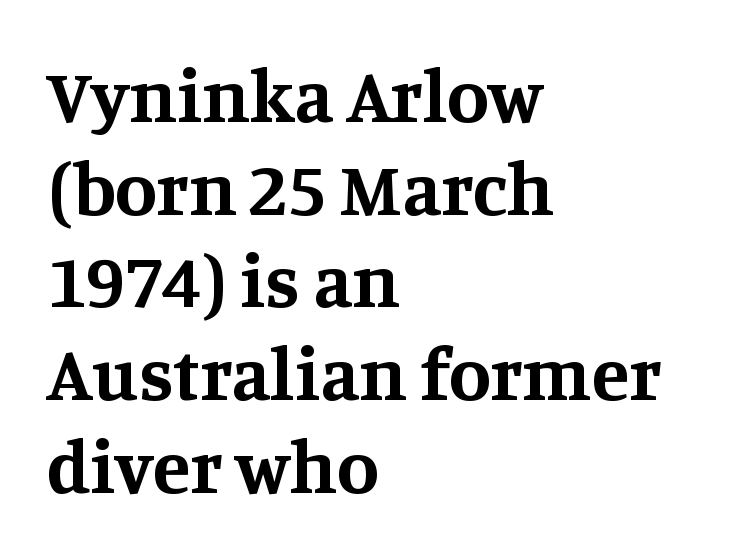
The image shows 76 px bold serif type, upright; set left-aligned, line spacing 1.22x, normal letter spacing, not underlined; medium stroke contrast and a large x-height.
